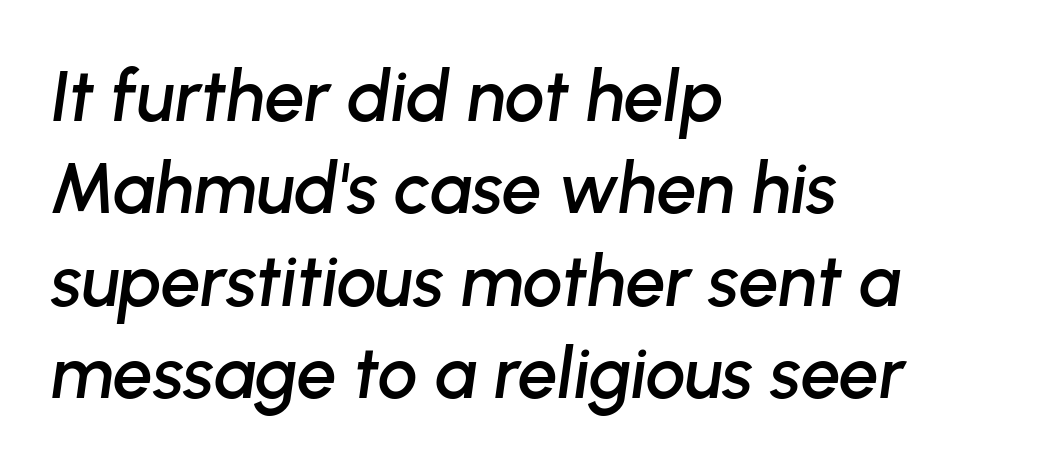
{"italic": "yes", "lean": "right", "slant_degrees": 8, "width": "normal", "stroke_contrast": "low", "x_height": "medium", "monospaced": "no", "underline": "no", "align": "left", "line_spacing": "normal", "line_spacing_ratio": 1.3, "letter_spacing": "normal", "letter_spacing_em": 0.0, "glyph_px": 71}
